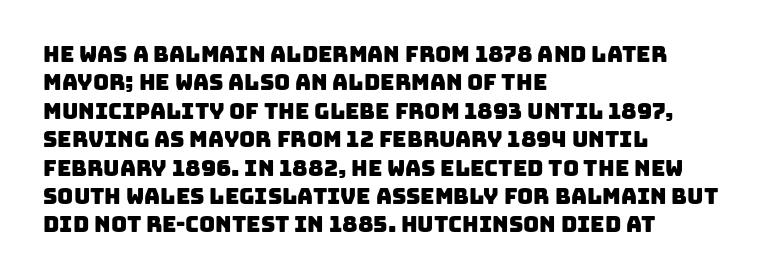
The image shows 22 px text type; set left-aligned, normal line spacing (1.29x), normal letter spacing, not underlined.
